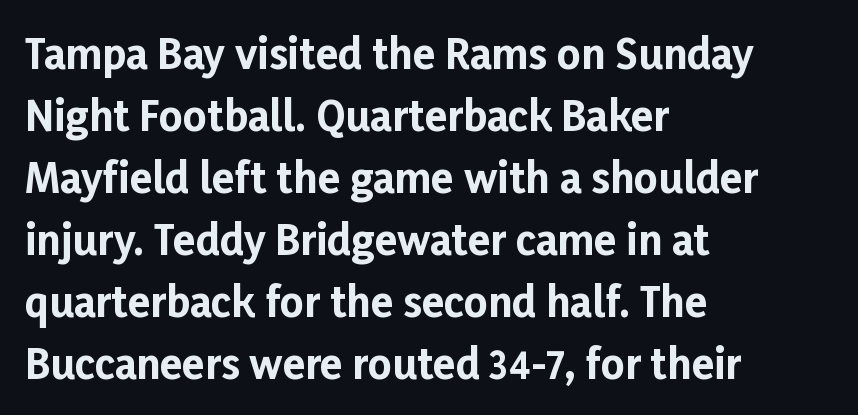
{"serif": "no", "italic": "no", "bold": "yes", "weight": "bold", "width": "normal", "stroke_contrast": "low", "x_height": "medium", "monospaced": "no", "underline": "no", "align": "left", "line_spacing": "normal", "line_spacing_ratio": 1.51, "letter_spacing": "normal", "letter_spacing_em": 0.0, "glyph_px": 41}
